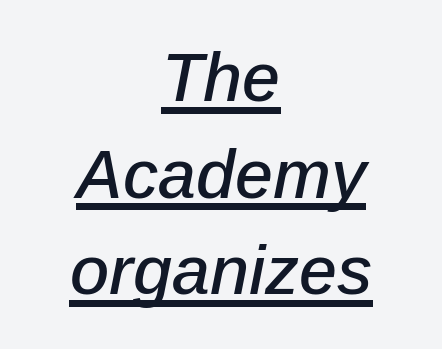
Q: Is the text italic (slanted)? A: Yes, it leans right by about 12 degrees.
Q: Is the text underlined? A: Yes.
Q: How is the paragraph aligned? A: Centered.
Q: Is the spacing between letters normal or unusually wide? A: Normal.
Q: Is the spacing between lines tight, normal or loose? A: Normal.
Q: Width (condensed, normal, or wide)? A: Normal.
Q: Stroke contrast? A: Low.
Q: x-height? A: Medium.
Q: Monospaced? A: No.
